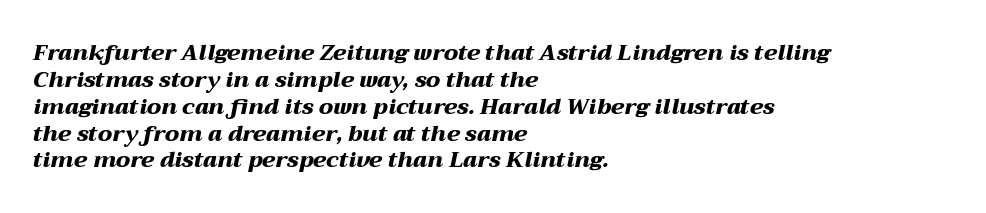
The image shows 22 px bold type, italic (leaning right); set left-aligned, line spacing 1.22x, normal letter spacing, not underlined.
